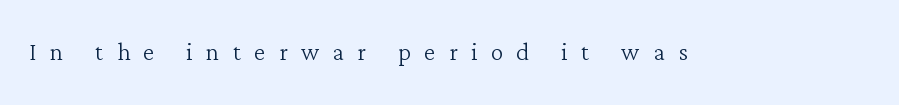
The image shows 32 px light serif type, upright; set unusually wide letter spacing (+0.42 em), not underlined; low stroke contrast and a medium x-height.
